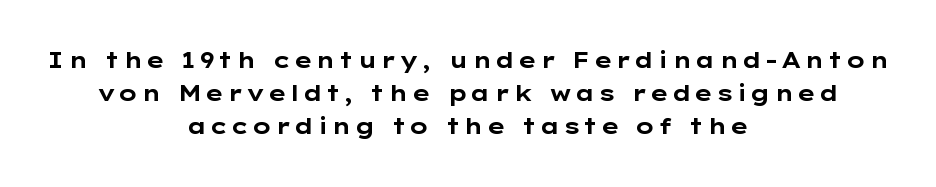
Q: Is the text bold? A: Yes.
Q: Is the text italic (slanted)? A: No, it is upright.
Q: Is the text underlined? A: No.
Q: How is the paragraph aligned? A: Centered.
Q: Is the spacing between lines tight, normal or loose? A: Normal.
